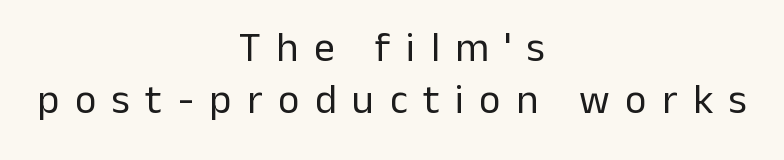
Is this a fixed-width face? No — the glyphs have proportional, varying widths. The typesetter chose a symmetrical, centered arrangement here. Designer's note — italics off, roman on. Is this a sans? Yes — the strokes have no serifs. Weight: regular or lighter. Has an underline been added? It has not.
